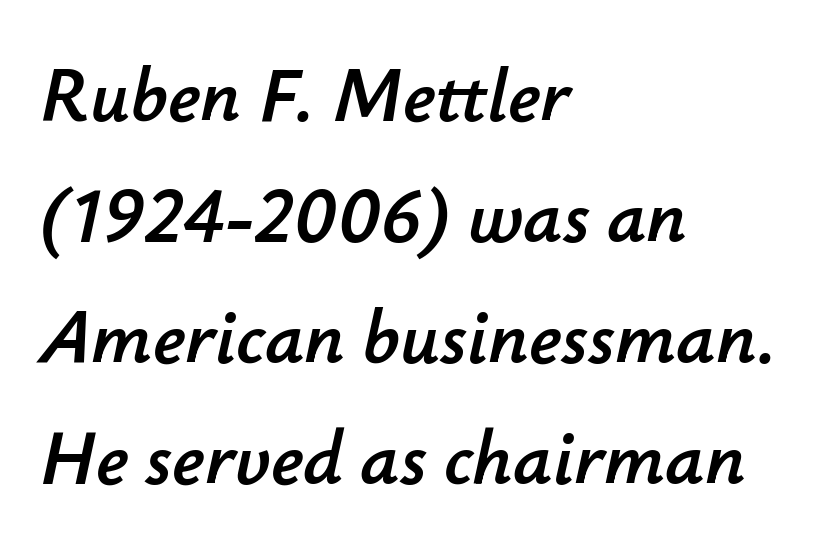
Q: Is the text italic (slanted)? A: Yes, it leans right by about 12 degrees.
Q: Is the text underlined? A: No.
Q: How is the paragraph aligned? A: Left-aligned.
Q: Is the spacing between letters normal or unusually wide? A: Normal.
Q: Is the spacing between lines tight, normal or loose? A: Normal.
Q: Width (condensed, normal, or wide)? A: Normal.
Q: Stroke contrast? A: Low.
Q: x-height? A: Small.
Q: Monospaced? A: No.
